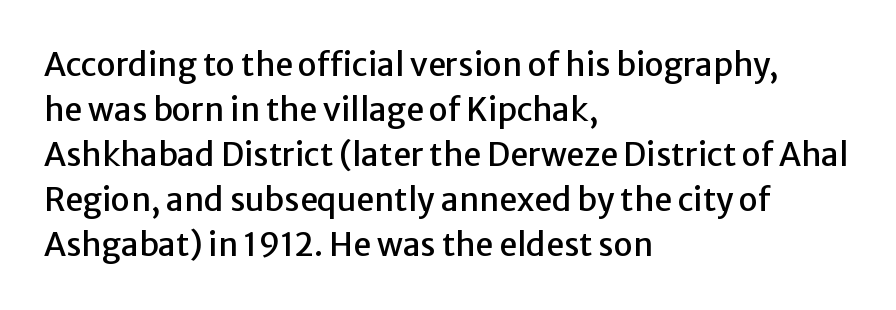
The image shows 32 px sans-serif type, upright; set left-aligned, normal line spacing (1.41x), normal letter spacing, not underlined; low stroke contrast and a medium x-height.
